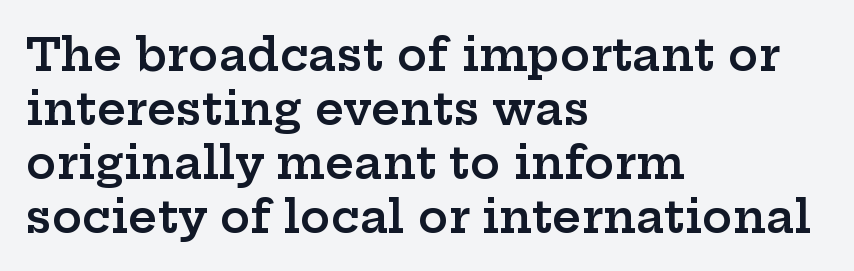
The image shows 45 px semibold, wide serif type, upright; set left-aligned, line spacing 1.2x, normal letter spacing, not underlined; low stroke contrast and a medium x-height.
